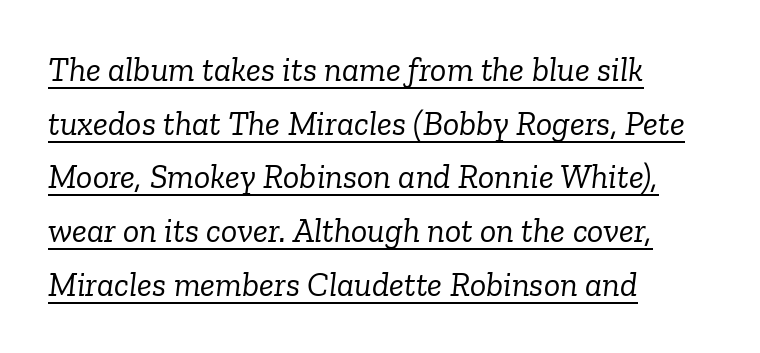
Short note: letters normally spaced. The rendering shows small feet on the letterforms — a serif design. Somebody hit Ctrl+U on this one — the words are underlined. This sample is left-justified, so line endings fall wherever the words run out.
